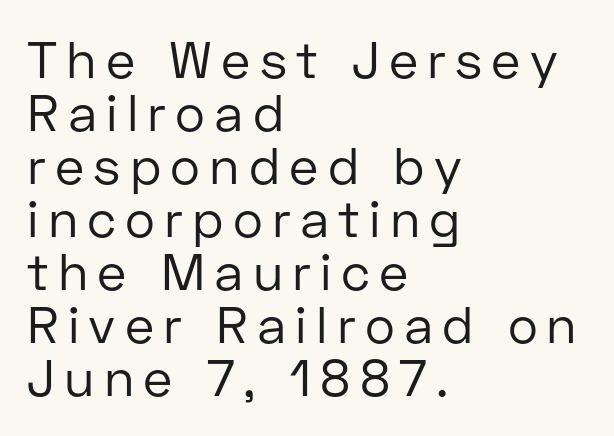
The letters advance in unequal steps, a hallmark of proportional type. No letter is thick-stroked: the sample isn't bold. Rendered with straight, roman letterforms. The font family rendered here belongs to the sans-serif group.
